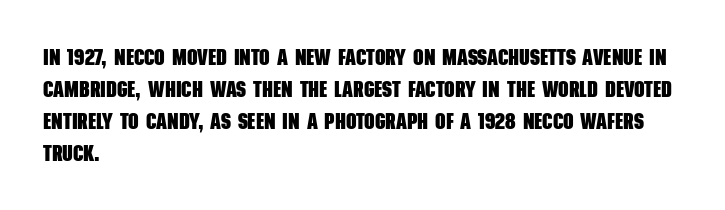
Notice how thick the strokes are: this is what a full bold looks like. One glance says typical: line gaps are just what's usual. Here the glyphs are tracked normally, forming tight word shapes. Glance below the letters and you will spot only blank space. These lines are set flush left with a ragged right edge.
